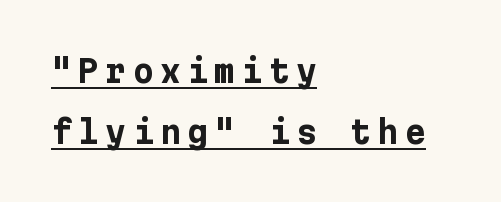
{"serif": "no", "italic": "no", "bold": "yes", "weight": "bold", "width": "normal", "stroke_contrast": "low", "x_height": "medium", "underline": "yes", "align": "left", "line_spacing": "loose", "line_spacing_ratio": 1.9, "letter_spacing": "wide", "letter_spacing_em": 0.2, "glyph_px": 32}
